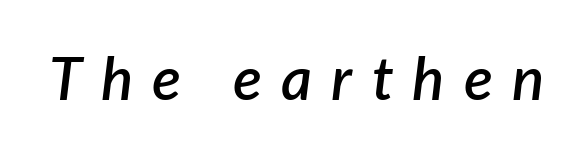
Q: Is the text bold? A: Semi-bold.
Q: Is the text italic (slanted)? A: Yes, it leans right by about 7 degrees.
Q: Is the text underlined? A: No.
Q: Is the spacing between letters normal or unusually wide? A: Unusually wide.
Q: Width (condensed, normal, or wide)? A: Normal.
Q: Stroke contrast? A: Low.
Q: x-height? A: Medium.
Q: Monospaced? A: No.
